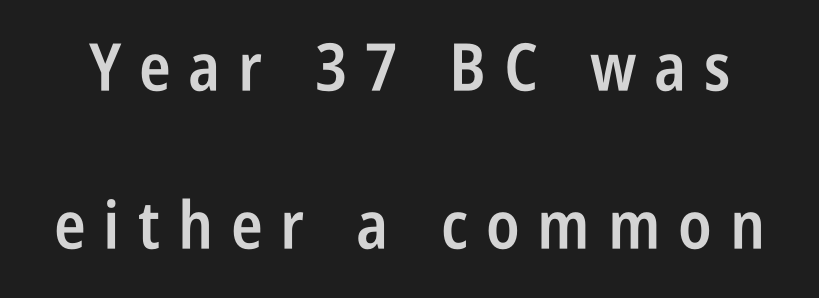
{"serif": "no", "italic": "no", "bold": "semi", "weight": "semibold", "width": "condensed", "stroke_contrast": "low", "x_height": "large", "monospaced": "no", "underline": "no", "line_spacing": "loose", "line_spacing_ratio": 2.4, "letter_spacing": "wide", "letter_spacing_em": 0.27, "glyph_px": 66}
